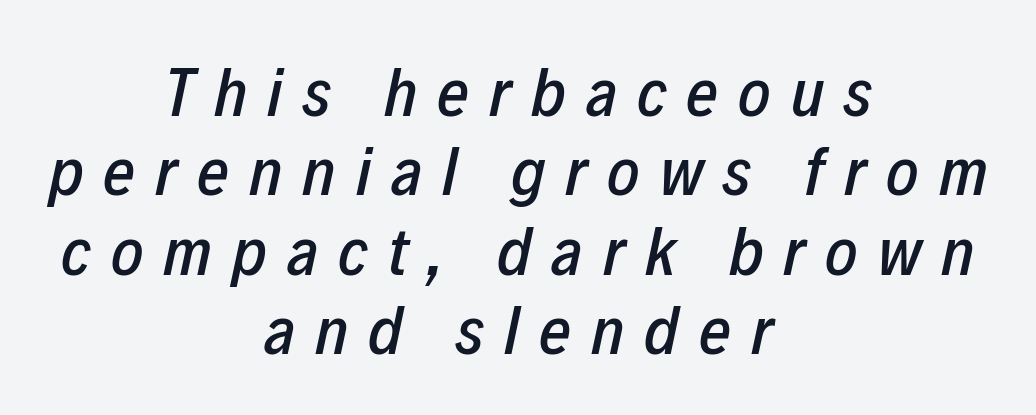
The image shows 69 px condensed type, italic (leaning right); set centered, tight line spacing (1.15x), unusually wide letter spacing (+0.29 em), not underlined; low stroke contrast and a medium x-height.
